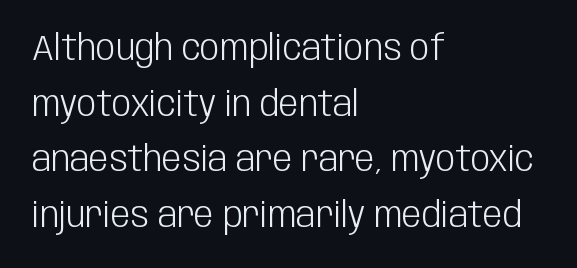
Q: Is the text bold? A: No.
Q: Is the text italic (slanted)? A: No, it is upright.
Q: Is the typeface a serif or a sans-serif typeface? A: Sans-serif.
Q: Is the text underlined? A: No.
Q: How is the paragraph aligned? A: Left-aligned.
Q: Is the spacing between letters normal or unusually wide? A: Normal.
Q: Is the spacing between lines tight, normal or loose? A: Normal.
Q: Width (condensed, normal, or wide)? A: Condensed.
Q: Stroke contrast? A: Low.
Q: x-height? A: Large.
Q: Monospaced? A: No.
